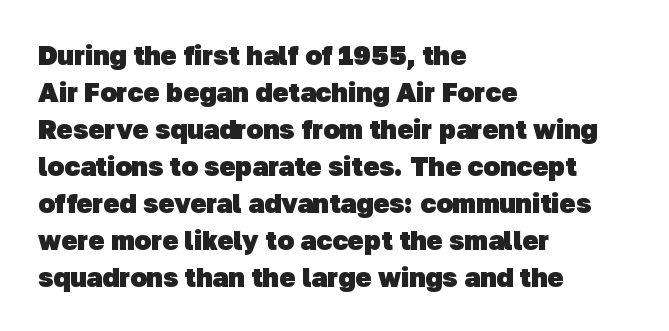
Words appear dense and cohesive because spacing is normal. The strip under each line holds only bare page. The glyphs have the mass of a bold cut. Quick note: interline space is typical. A classic flush-left, rag-right setting is used for this passage.
